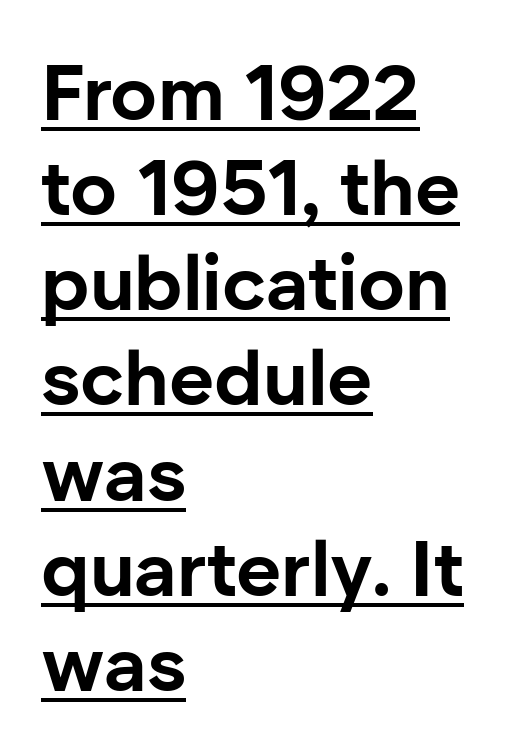
Here the designer chose a conventional face with non-uniform glyph widths. The type sits square on the baseline with zero lean. These lines stack with their left ends in a neat column. Font category for this specimen: sans-serif. A rule runs beneath these lines of type. This sample uses plain, unmodified letter spacing.
